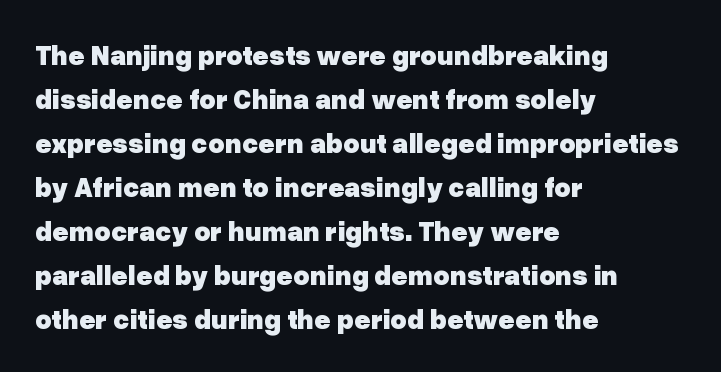
The image shows 28 px heavy sans-serif type, upright; set left-aligned, normal line spacing (1.57x), normal letter spacing, not underlined; low stroke contrast and a medium x-height.
